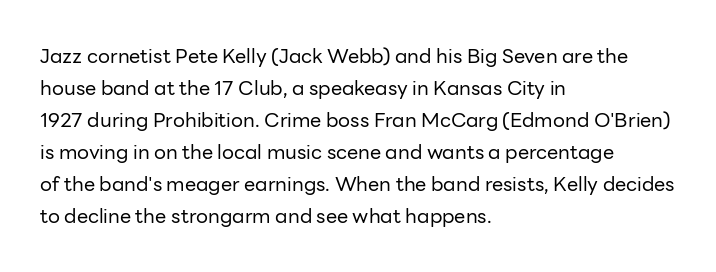
Caption: standard tracking, unaltered. The line-height multiplier appears to be the usual default. Type without underlining. This sample uses an upright cut, with every glyph sitting square on the baseline. This rendering uses left alignment, leaving the right contour irregular. The characters are drawn with everyday or finer stroke widths.
